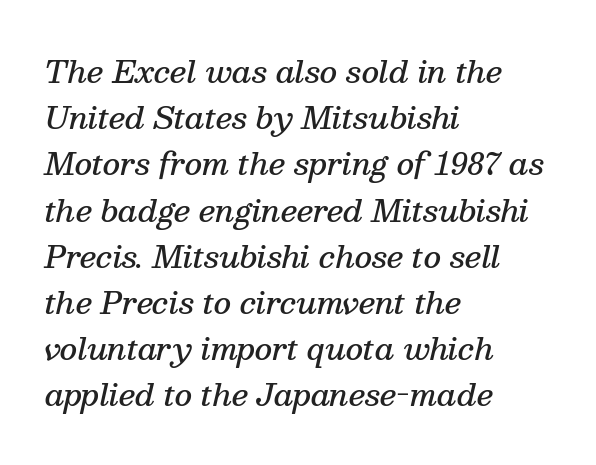
Q: Is the text bold? A: Semi-bold.
Q: Is the text italic (slanted)? A: Yes, it leans right by about 13 degrees.
Q: Is the typeface a serif or a sans-serif typeface? A: Serif.
Q: Is the text underlined? A: No.
Q: How is the paragraph aligned? A: Left-aligned.
Q: Is the spacing between letters normal or unusually wide? A: Normal.
Q: Is the spacing between lines tight, normal or loose? A: Normal.
Q: Width (condensed, normal, or wide)? A: Normal.
Q: Stroke contrast? A: Medium.
Q: x-height? A: Medium.
Q: Monospaced? A: No.
